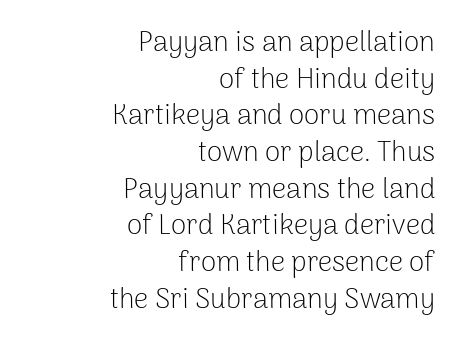
Q: Is the text bold? A: No.
Q: Is the text italic (slanted)? A: No, it is upright.
Q: Is the typeface a serif or a sans-serif typeface? A: Sans-serif.
Q: Is the text underlined? A: No.
Q: How is the paragraph aligned? A: Right-aligned.
Q: Is the spacing between letters normal or unusually wide? A: Normal.
Q: Is the spacing between lines tight, normal or loose? A: Normal.
Q: Width (condensed, normal, or wide)? A: Normal.
Q: Stroke contrast? A: Low.
Q: x-height? A: Medium.
Q: Monospaced? A: No.
